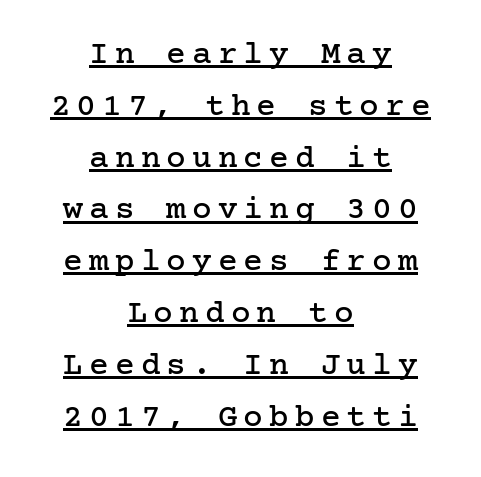
Q: Is the text italic (slanted)? A: No, it is upright.
Q: Is the typeface a serif or a sans-serif typeface? A: Serif.
Q: Is the text underlined? A: Yes.
Q: How is the paragraph aligned? A: Centered.
Q: Is the spacing between lines tight, normal or loose? A: Normal.
Q: Width (condensed, normal, or wide)? A: Normal.
Q: Stroke contrast? A: Low.
Q: x-height? A: Medium.
